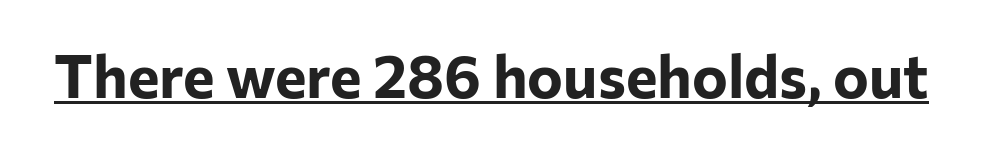
Q: Is the text bold? A: Yes.
Q: Is the text italic (slanted)? A: No, it is upright.
Q: Is the typeface a serif or a sans-serif typeface? A: Sans-serif.
Q: Is the text underlined? A: Yes.
Q: Is the spacing between letters normal or unusually wide? A: Normal.
Q: Width (condensed, normal, or wide)? A: Normal.
Q: Stroke contrast? A: Low.
Q: x-height? A: Medium.
Q: Monospaced? A: No.
